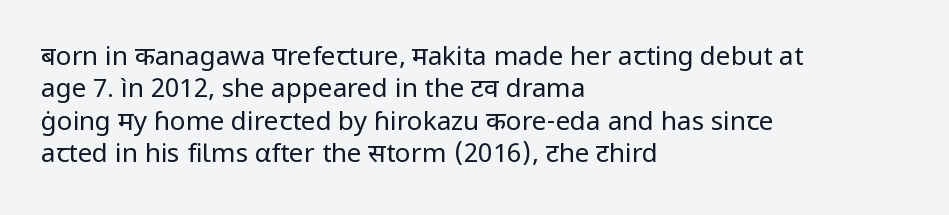
Q: Is the text bold? A: No.
Q: Is the text italic (slanted)? A: No, it is upright.
Q: Is the text underlined? A: No.
Q: How is the paragraph aligned? A: Left-aligned.
Q: Is the spacing between letters normal or unusually wide? A: Normal.
Q: Is the spacing between lines tight, normal or loose? A: Normal.
